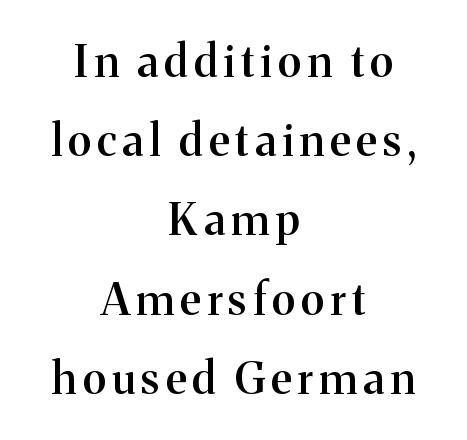
Each letter's strokes conclude with small projecting serifs. The typesetter chose a symmetrical, centered arrangement here. Has an underline been added? It has not. Proportional: the letters do not fall into vertical columns. Set as a demibold, roughly 600 on the weight scale. Italic: no, the glyphs are upright roman.
